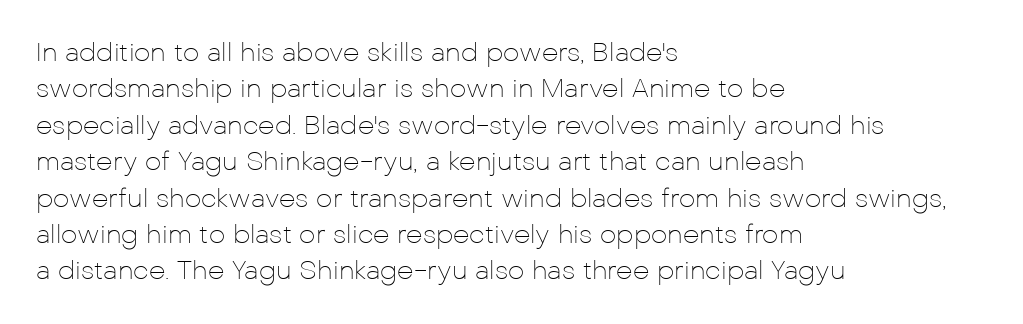
Short and long lines alike share a common starting point at left. The typeface has the unassuming heft of standard copy or less. Is the letter spacing exaggerated? No — it looks like the ordinary default. Has an underline been added? It has not. Posture: vertical.
